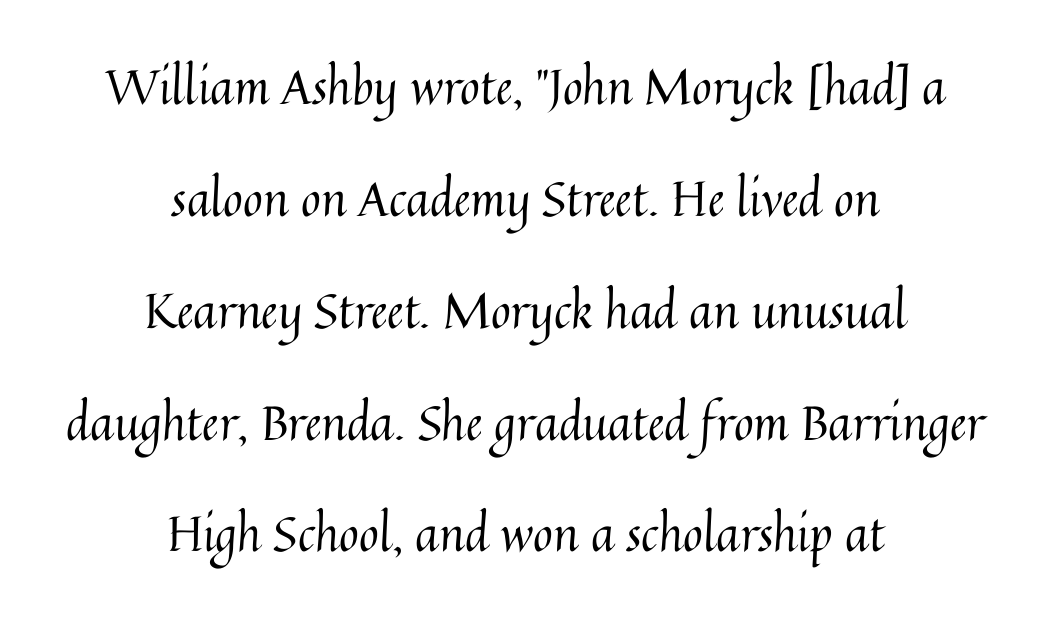
Letter spacing: default. Check the space under the baseline: it is left empty. Regarding leading, the lines here are spaced well apart.
